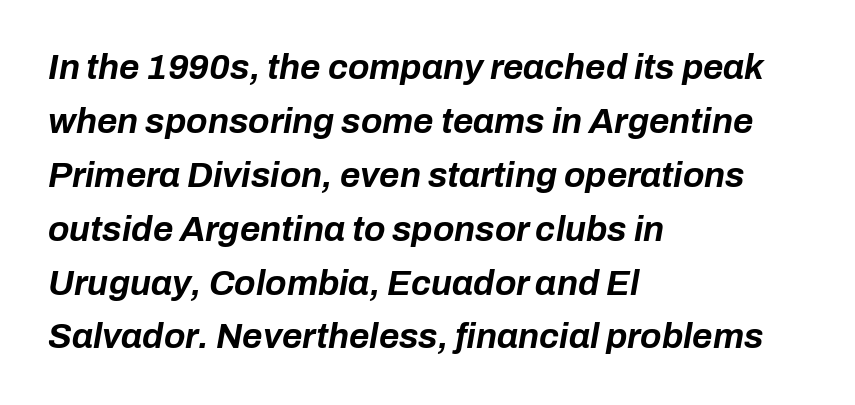
The image shows 35 px bold type, italic (leaning right); set left-aligned, normal line spacing (1.54x), normal letter spacing, not underlined; low stroke contrast and a medium x-height.
